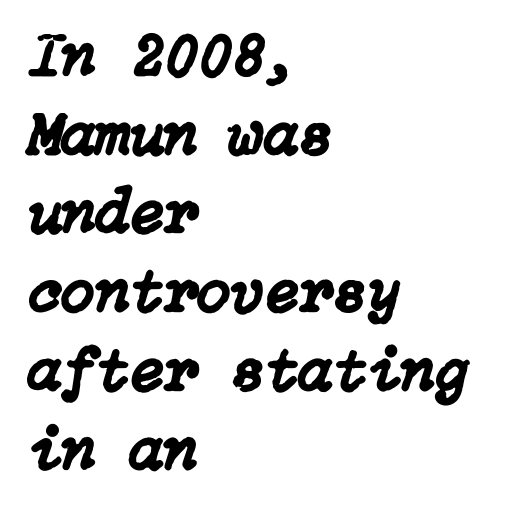
Q: Is the text italic (slanted)? A: Yes, it leans right by about 15 degrees.
Q: Is the text underlined? A: No.
Q: How is the paragraph aligned? A: Left-aligned.
Q: Is the spacing between letters normal or unusually wide? A: Normal.
Q: Is the spacing between lines tight, normal or loose? A: Normal.
Q: Width (condensed, normal, or wide)? A: Normal.
Q: Stroke contrast? A: Low.
Q: x-height? A: Medium.
